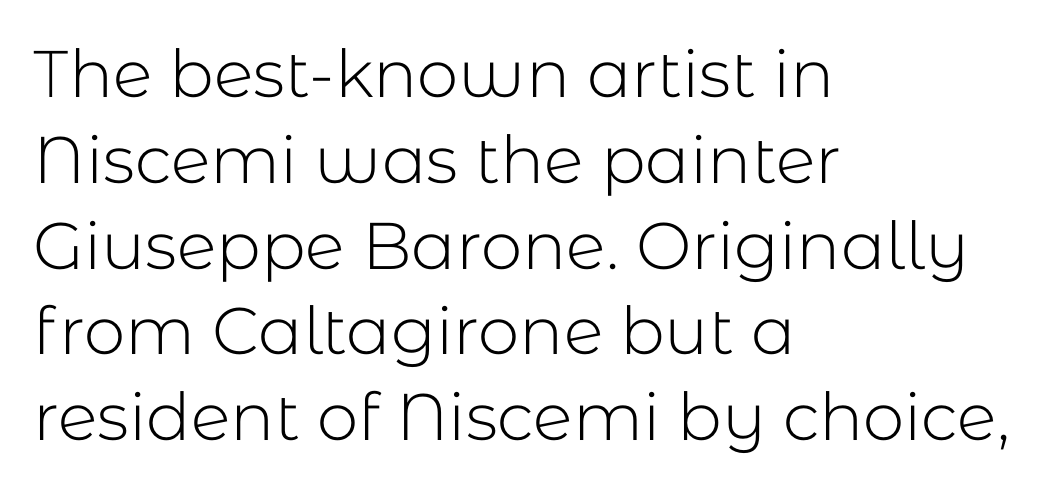
Q: Is the text bold? A: No.
Q: Is the text italic (slanted)? A: No, it is upright.
Q: Is the typeface a serif or a sans-serif typeface? A: Sans-serif.
Q: Is the text underlined? A: No.
Q: How is the paragraph aligned? A: Left-aligned.
Q: Is the spacing between letters normal or unusually wide? A: Normal.
Q: Is the spacing between lines tight, normal or loose? A: Normal.
Q: Width (condensed, normal, or wide)? A: Normal.
Q: Stroke contrast? A: Low.
Q: x-height? A: Medium.
Q: Monospaced? A: No.
